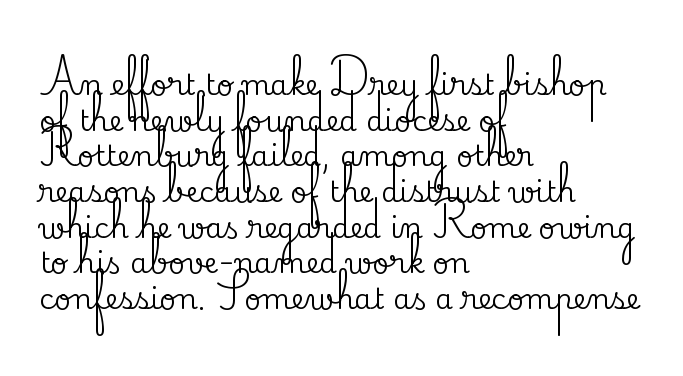
The letters stand upright; this is a roman face. The passage shown is typeset with a serif family. Character widths vary here, with narrow letters taking less room than wide ones. Letter spacing: default.
